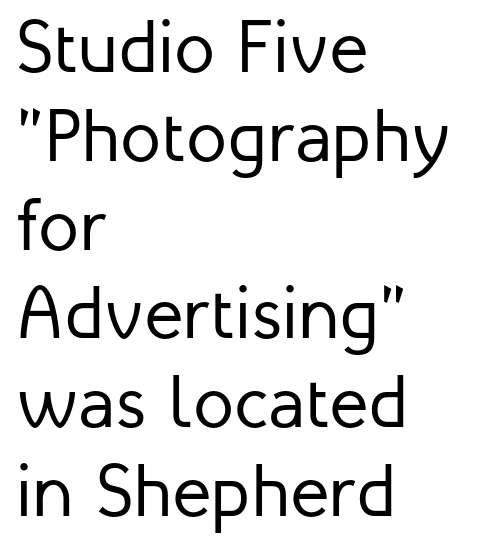
The characters display no serif detailing; their extremities are plain. Posture: straight, roman, zero tilt. The strip under each line holds only bare page. The paragraph has a hard left edge and a soft right edge. These lines are rendered in a variable-pitch font.
